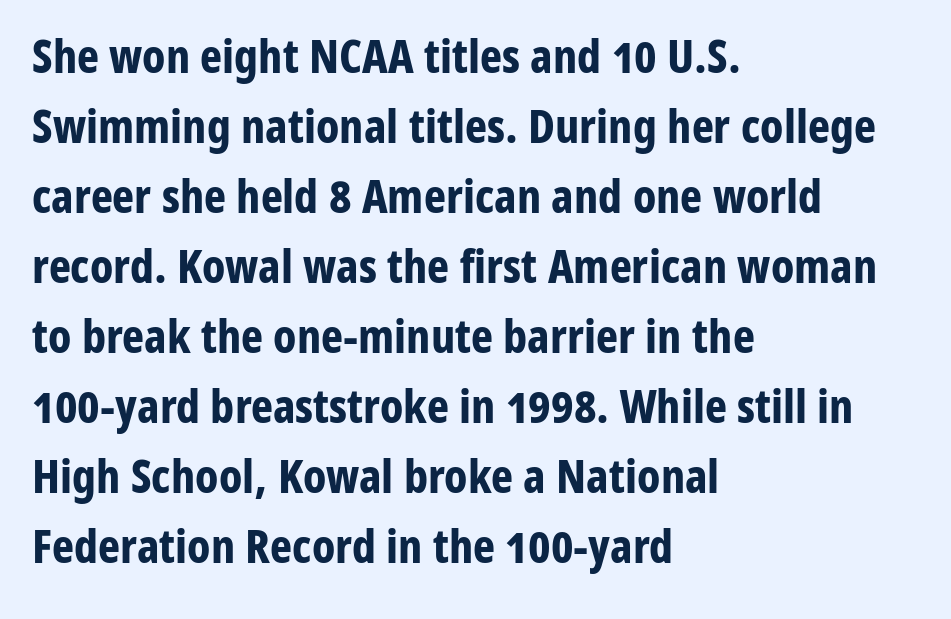
The image shows 47 px bold, condensed sans-serif type, upright; set left-aligned, normal line spacing (1.49x), normal letter spacing, not underlined; low stroke contrast and a medium x-height.
